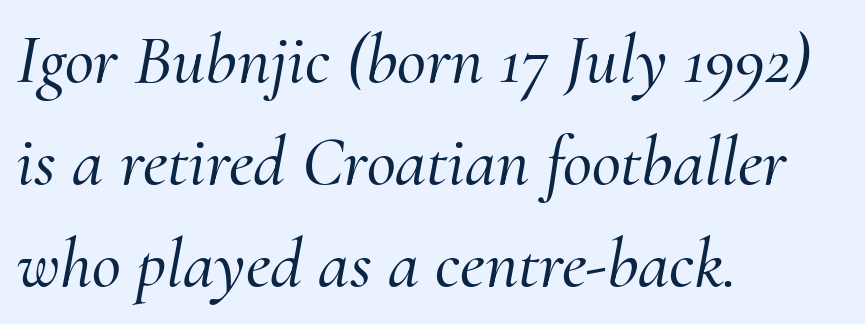
Is this a fixed-width face? No — the glyphs have proportional, varying widths. Glyph-to-glyph distance matches everyday printed text. The lines sit at an ordinary, default distance from one another. The lines are quadded left.
